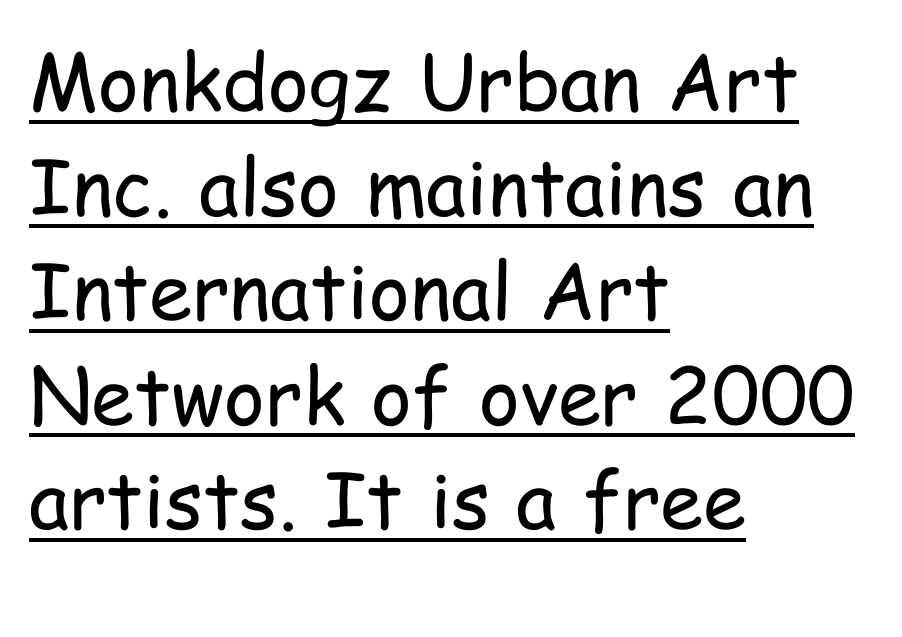
The image shows 78 px regular-weight, condensed sans-serif type, upright; set left-aligned, normal line spacing (1.34x), normal letter spacing, underlined; low stroke contrast and a medium x-height.
